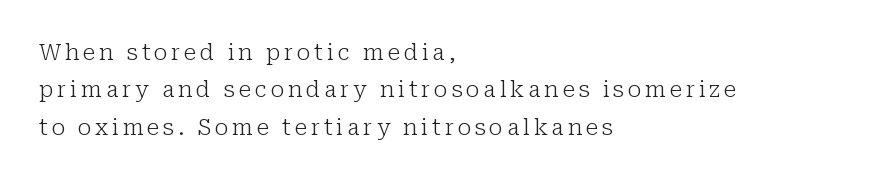
You can tell it's not italic because the verticals are truly vertical. Each stroke keeps to a modest, everyday thickness or less. Honestly, there is no underline to notice here at all. The leading is moderate, giving the passage an even texture. The lines in this sample share a left origin and differ only in where they stop.
